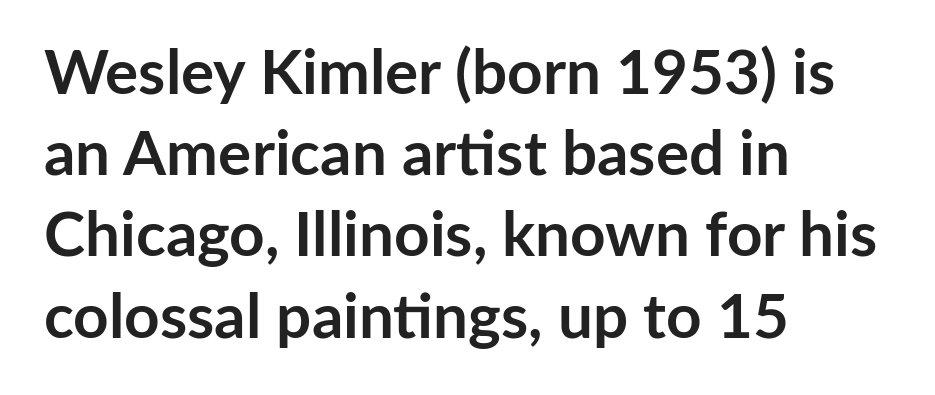
Summary of vertical rhythm: regular, with standard interline spacing. Each line starts at the same left margin while the right side varies. These lines are composed in type without serifs. Every character sits straight up, as roman type does.
